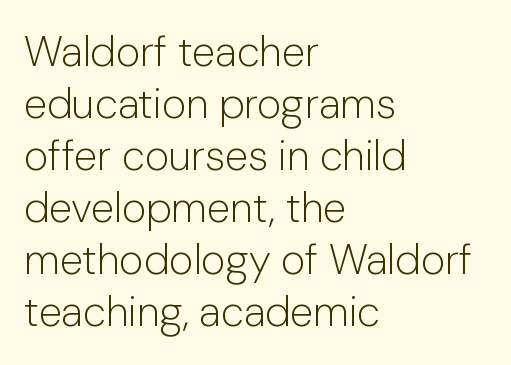
The string is rendered with underlining switched off. The letters advance in unequal steps, a hallmark of proportional type. The font family rendered here belongs to the sans-serif group. Standard letterfit; no display-style spreading of the glyphs. The letterforms sit at book weight or below.
